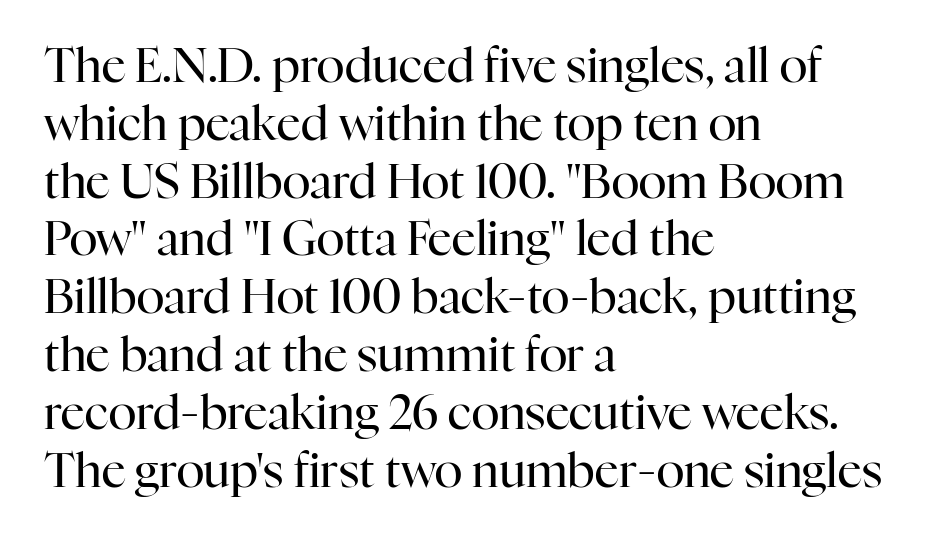
Q: Is the text bold? A: No.
Q: Is the text italic (slanted)? A: No, it is upright.
Q: Is the typeface a serif or a sans-serif typeface? A: Serif.
Q: Is the text underlined? A: No.
Q: How is the paragraph aligned? A: Left-aligned.
Q: Is the spacing between letters normal or unusually wide? A: Normal.
Q: Width (condensed, normal, or wide)? A: Normal.
Q: Stroke contrast? A: High.
Q: x-height? A: Medium.
Q: Monospaced? A: No.
